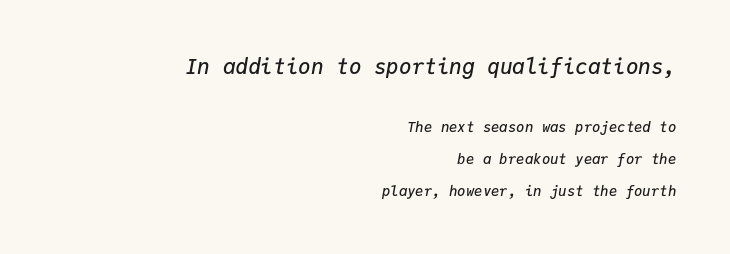
{"italic": "yes", "lean": "right", "slant_degrees": 9, "bold": "semi", "underline": "no", "align": "right", "line_spacing": "loose", "line_spacing_ratio": 2.26, "letter_spacing": "normal", "letter_spacing_em": 0.0, "larger_block": "first", "size_ratio": 1.5, "glyph_px": 21}
